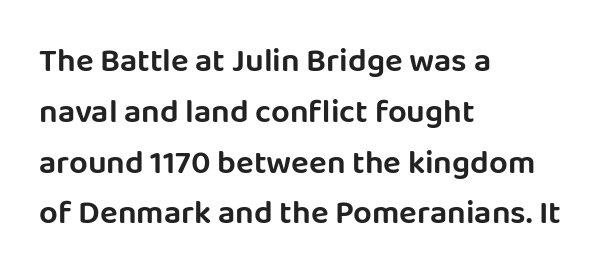
{"serif": "no", "italic": "no", "width": "normal", "stroke_contrast": "low", "x_height": "large", "monospaced": "no", "underline": "no", "align": "left", "line_spacing": "normal", "line_spacing_ratio": 1.54, "letter_spacing": "normal", "letter_spacing_em": 0.0, "glyph_px": 33}
